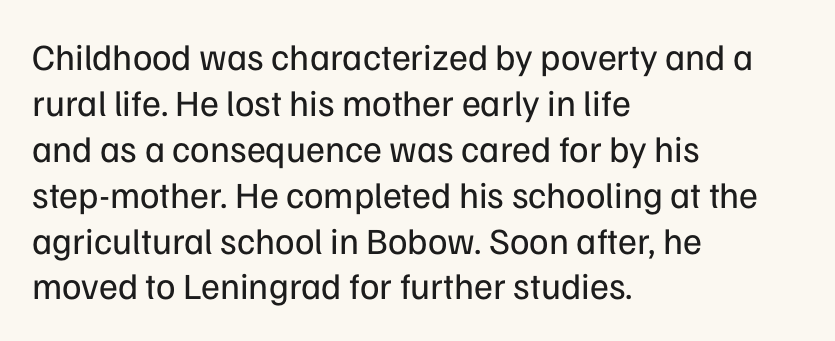
Are there feet on the stems? There aren't — it's a sans. The string is rendered with underlining switched off. Characters remain perfectly vertical along every line. Caption: multi-line text, flush left, ragged right. The letters sit at their default tracking, neither squeezed nor spread.
